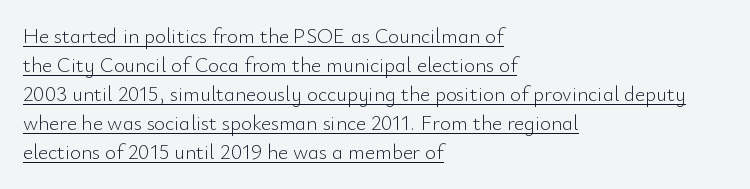
{"italic": "no", "bold": "no", "underline": "yes", "align": "left", "line_spacing": "normal", "line_spacing_ratio": 1.38, "letter_spacing": "normal", "letter_spacing_em": 0.0, "glyph_px": 21}
